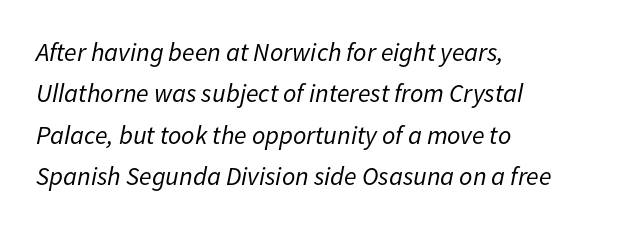
Q: Is the text bold? A: No.
Q: Is the text italic (slanted)? A: Yes, it leans right by about 11 degrees.
Q: Is the text underlined? A: No.
Q: How is the paragraph aligned? A: Left-aligned.
Q: Is the spacing between letters normal or unusually wide? A: Normal.
Q: Is the spacing between lines tight, normal or loose? A: Normal.
